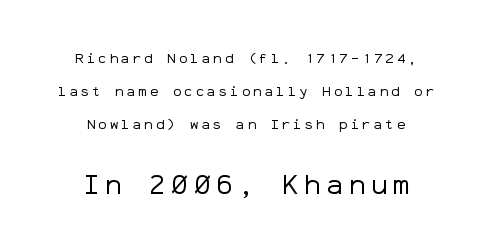
Characters follow at a spacing far wider than the type designer built in. Type without underlining. If you squint, the bottom block still reads clearly — it's the larger of the two. The compositor balanced each line on the midline. Heft: none added — not bold. Leading is clearly above the norm, producing a sparse column.
